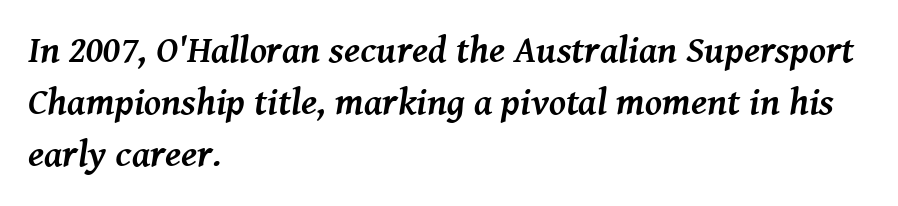
{"serif": "yes", "italic": "yes", "lean": "right", "slant_degrees": 8, "bold": "yes", "weight": "semibold", "width": "normal", "stroke_contrast": "medium", "x_height": "medium", "monospaced": "no", "underline": "no", "align": "left", "line_spacing": "normal", "line_spacing_ratio": 1.37, "letter_spacing": "normal", "letter_spacing_em": 0.0, "glyph_px": 38}
